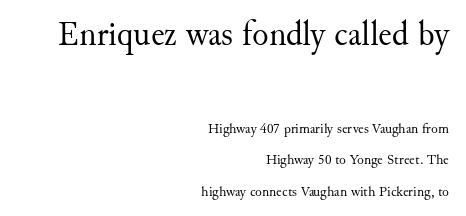
The image shows 34 px regular-weight serif type, upright; set right-aligned, loose line spacing (2.25x), normal letter spacing, not underlined; the first (top) block is 2.43x larger; medium stroke contrast and a small x-height.
